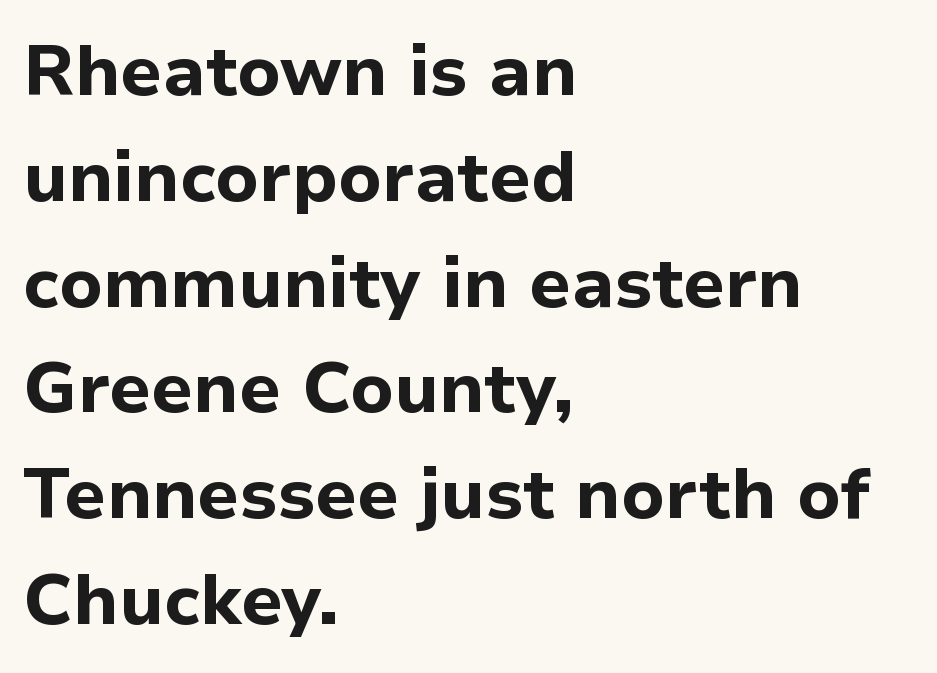
The passage shown is not underscored anywhere. The letters advance in unequal steps, a hallmark of proportional type. Does the leading feel generous? No, just average. Bold? Absolutely — the strokes are thick and heavy.
